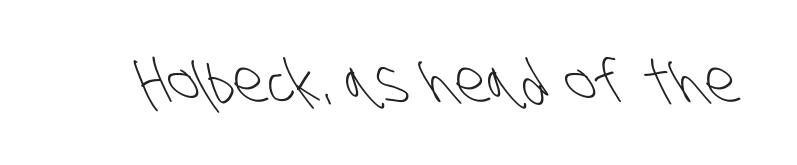
Unmarked baselines from the first word to the last. You could call the tracking neutral — neither tight nor loose. This reads as an unemphasized weight, regular at the heaviest. In terms of letterform style, serifs are entirely absent. Spacing verdict: proportional, widths tailored to each character.
